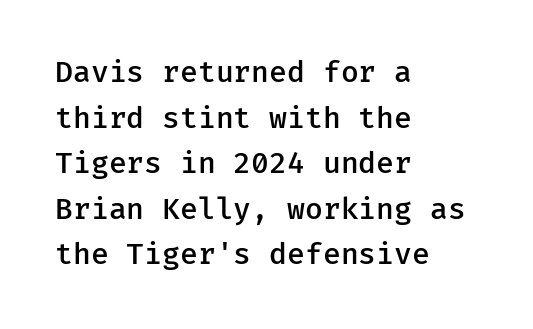
Q: Is the text bold? A: Semi-bold.
Q: Is the text italic (slanted)? A: No, it is upright.
Q: Is the typeface a serif or a sans-serif typeface? A: Sans-serif.
Q: Is the text underlined? A: No.
Q: How is the paragraph aligned? A: Left-aligned.
Q: Is the spacing between letters normal or unusually wide? A: Normal.
Q: Is the spacing between lines tight, normal or loose? A: Normal.
Q: Width (condensed, normal, or wide)? A: Normal.
Q: Stroke contrast? A: Low.
Q: x-height? A: Medium.
